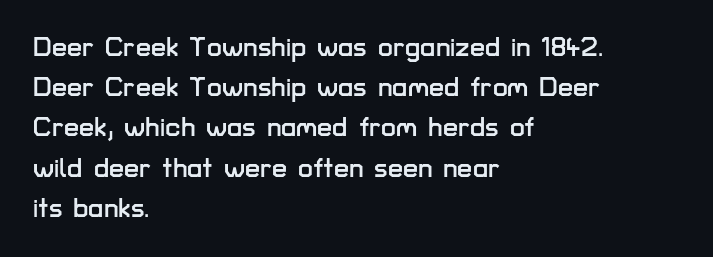
The image shows 27 px text type, upright; set left-aligned, normal line spacing (1.49x), normal letter spacing, not underlined.
